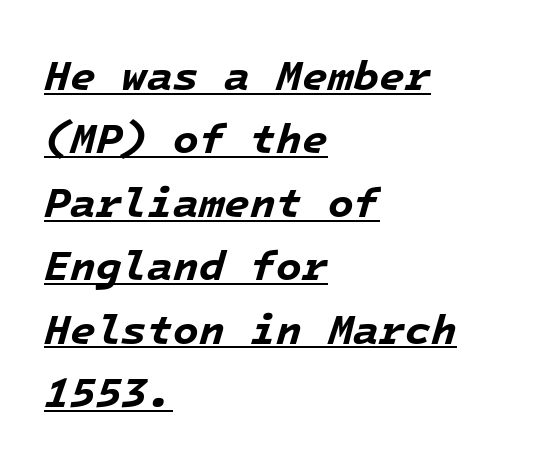
The image shows 42 px bold type, italic (leaning right), monospaced; set left-aligned, normal line spacing (1.51x), normal letter spacing, underlined; low stroke contrast and a medium x-height.
